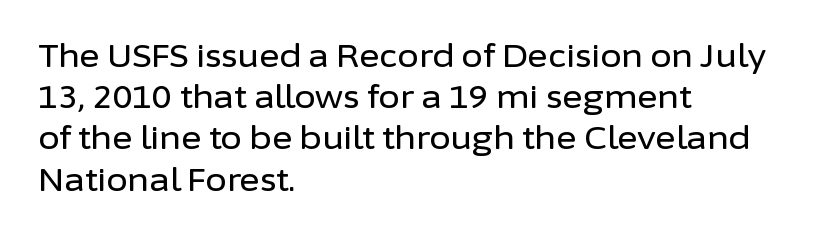
{"serif": "no", "italic": "no", "width": "normal", "stroke_contrast": "low", "x_height": "medium", "monospaced": "no", "underline": "no", "align": "left", "line_spacing": "normal", "line_spacing_ratio": 1.33, "letter_spacing": "normal", "letter_spacing_em": 0.0, "glyph_px": 31}
